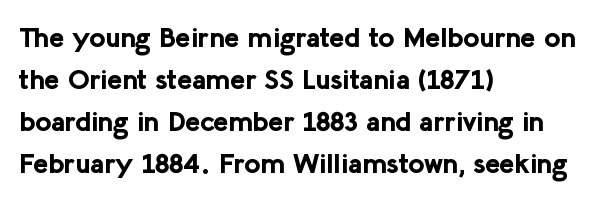
{"serif": "no", "italic": "no", "bold": "yes", "weight": "bold", "width": "normal", "stroke_contrast": "low", "x_height": "medium", "monospaced": "no", "underline": "no", "align": "left", "line_spacing": "normal", "line_spacing_ratio": 1.5, "letter_spacing": "normal", "letter_spacing_em": 0.0, "glyph_px": 28}
